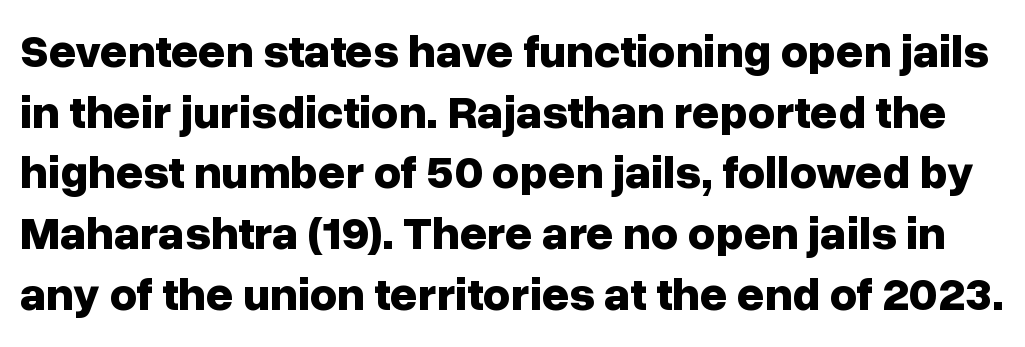
You can tell it's not italic because the verticals are truly vertical. What weight is shown? A full bold with thick strokes. A typesetter would call this proportional, since set widths differ per character. Quick note: interline space is typical. The words here are not underlined. Examine the stroke ends and you'll find no serifs.
